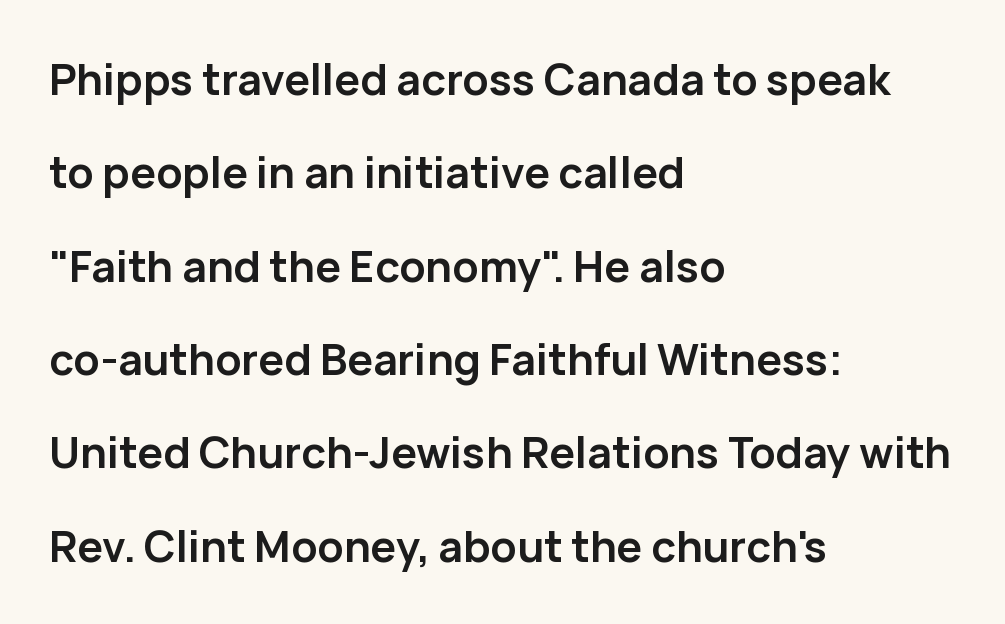
Q: Is the text bold? A: Yes.
Q: Is the text italic (slanted)? A: No, it is upright.
Q: Is the typeface a serif or a sans-serif typeface? A: Sans-serif.
Q: Is the text underlined? A: No.
Q: How is the paragraph aligned? A: Left-aligned.
Q: Is the spacing between letters normal or unusually wide? A: Normal.
Q: Is the spacing between lines tight, normal or loose? A: Loose.
Q: Width (condensed, normal, or wide)? A: Normal.
Q: Stroke contrast? A: Low.
Q: x-height? A: Medium.
Q: Monospaced? A: No.
